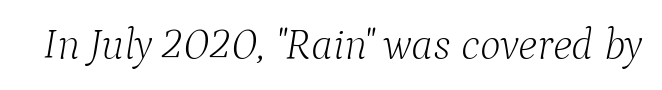
Q: Is the text bold? A: No.
Q: Is the text italic (slanted)? A: Yes, it leans right by about 9 degrees.
Q: Is the typeface a serif or a sans-serif typeface? A: Serif.
Q: Is the text underlined? A: No.
Q: Is the spacing between letters normal or unusually wide? A: Normal.
Q: Width (condensed, normal, or wide)? A: Normal.
Q: Stroke contrast? A: Low.
Q: x-height? A: Medium.
Q: Monospaced? A: No.
